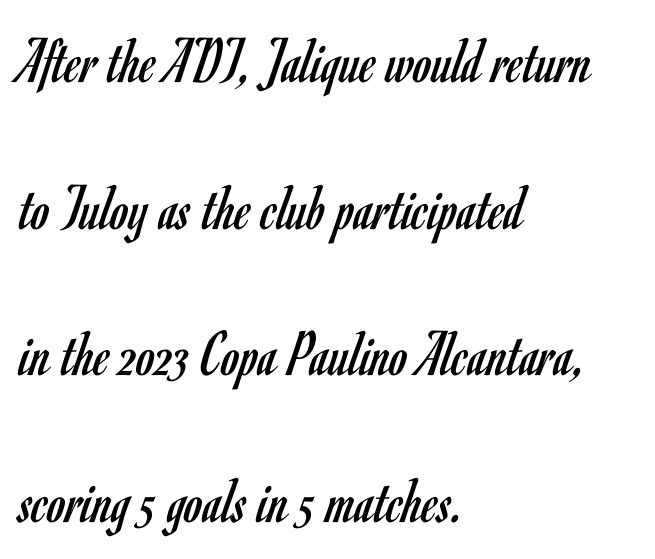
{"serif": "no", "bold": "no", "weight": "regular", "width": "condensed", "stroke_contrast": "low", "x_height": "small", "monospaced": "no", "underline": "no", "align": "left", "line_spacing": "loose", "line_spacing_ratio": 2.22, "letter_spacing": "normal", "letter_spacing_em": 0.0, "glyph_px": 66}
